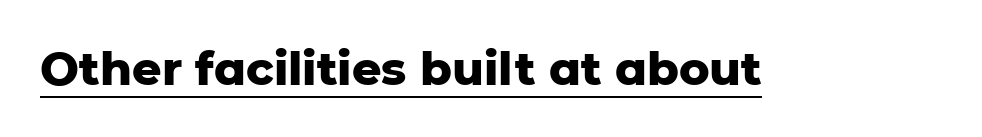
You could not count columns in this text — the font is proportionally spaced. This is sans-serif lettering, the kind often seen on screens and signage. Check the space under the baseline: a stroke is drawn there. Summary of weight: heavy, a full bold.
